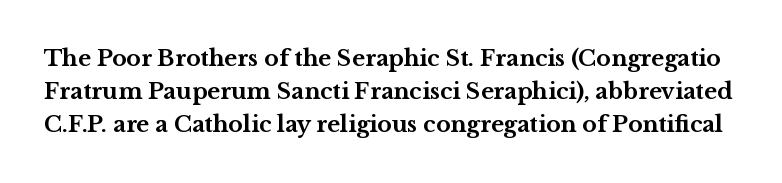
The image shows 22 px bold type, upright; set normal line spacing (1.51x), normal letter spacing, not underlined.
